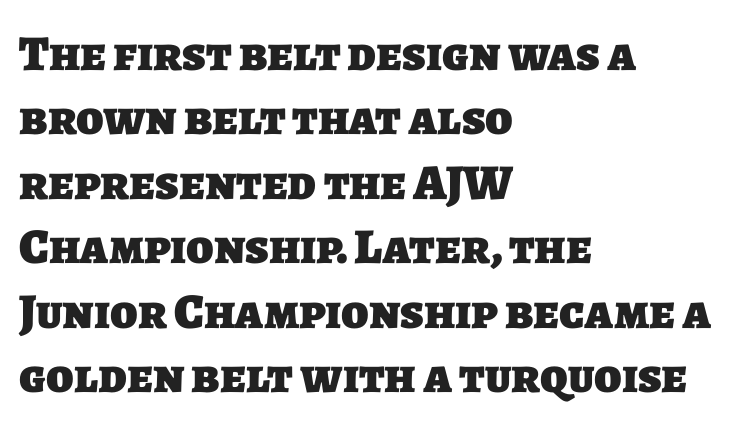
Q: Is the text bold? A: Yes.
Q: Is the typeface a serif or a sans-serif typeface? A: Sans-serif.
Q: Is the text underlined? A: No.
Q: How is the paragraph aligned? A: Left-aligned.
Q: Is the spacing between letters normal or unusually wide? A: Normal.
Q: Is the spacing between lines tight, normal or loose? A: Normal.
Q: Width (condensed, normal, or wide)? A: Normal.
Q: Stroke contrast? A: Low.
Q: x-height? A: Large.
Q: Monospaced? A: No.
